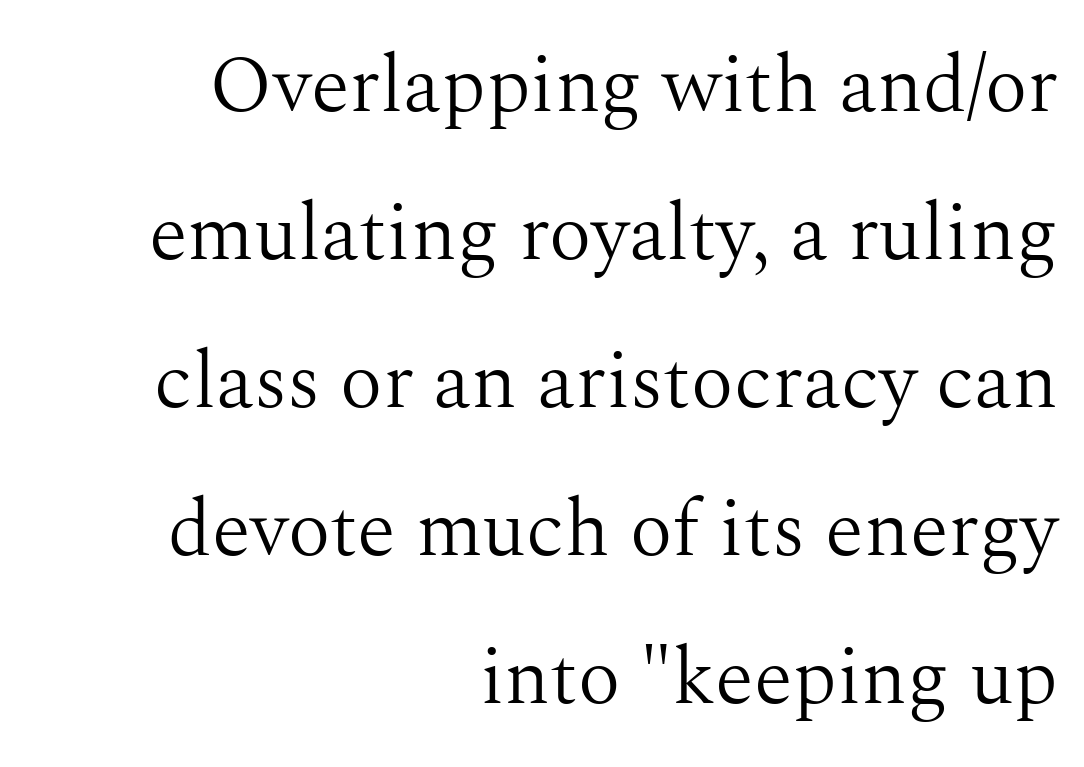
Decoration check: the copy has no underline. This sample uses a serif face. The rendering keeps characters at their native spacing. Notice how the passage keeps a crisp vertical edge on the right only. Posture: vertical.
